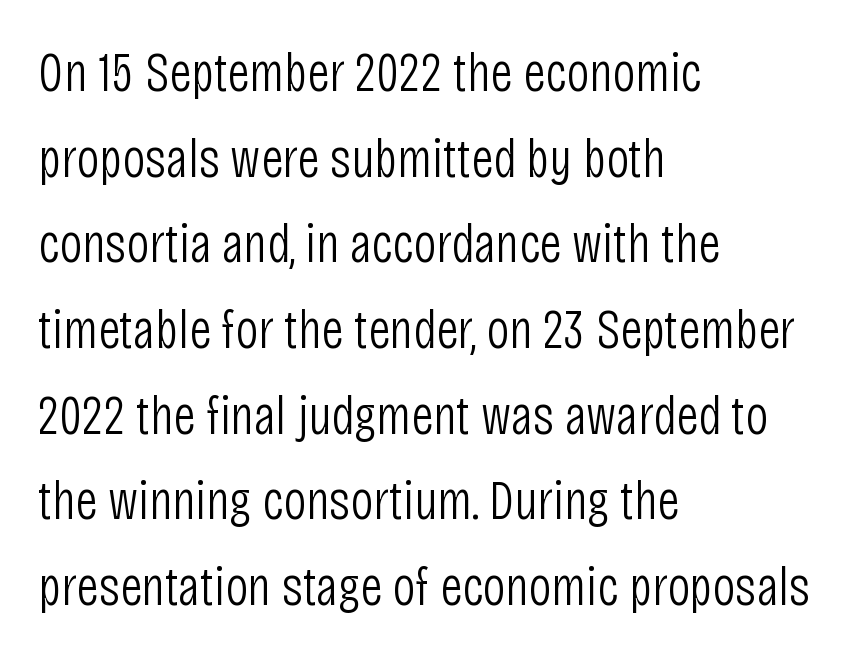
The image shows 56 px light, condensed sans-serif type, upright; set left-aligned, normal line spacing (1.53x), normal letter spacing, not underlined; low stroke contrast and a large x-height.
